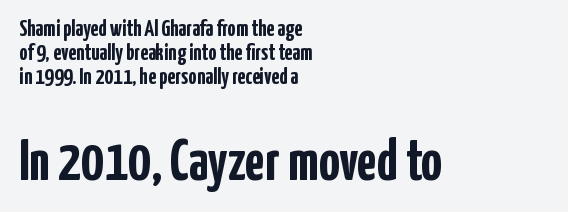
The image shows 58 px semibold, condensed sans-serif type, upright; set left-aligned, tight line spacing (1.04x), normal letter spacing, not underlined; the second (bottom) block is 2.52x larger; low stroke contrast and a medium x-height.
